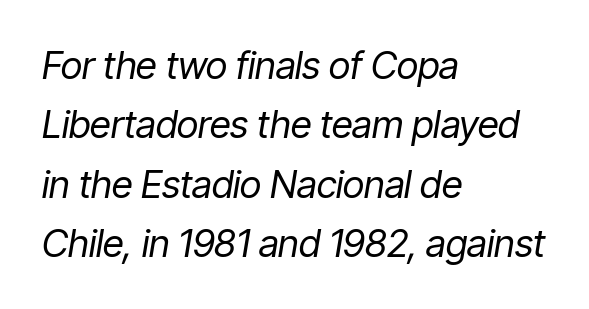
{"italic": "yes", "lean": "right", "slant_degrees": 9, "bold": "no", "weight": "regular", "width": "condensed", "stroke_contrast": "low", "x_height": "medium", "monospaced": "no", "underline": "no", "align": "left", "line_spacing": "normal", "line_spacing_ratio": 1.56, "letter_spacing": "normal", "letter_spacing_em": 0.0, "glyph_px": 38}
